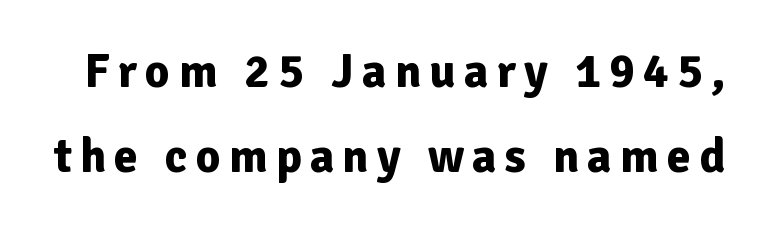
The image shows 48 px bold sans-serif type, upright; set line spacing 1.78x, not underlined; low stroke contrast and a medium x-height.
